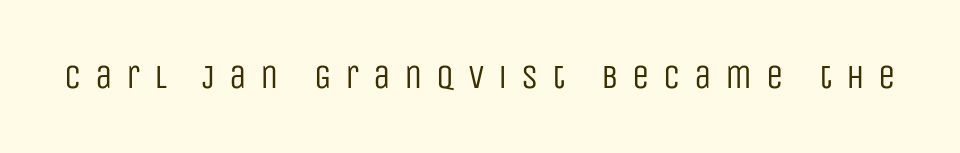
Q: Is the text bold? A: No.
Q: Is the text italic (slanted)? A: No, it is upright.
Q: Is the typeface a serif or a sans-serif typeface? A: Sans-serif.
Q: Is the text underlined? A: No.
Q: Is the spacing between letters normal or unusually wide? A: Unusually wide.
Q: Width (condensed, normal, or wide)? A: Condensed.
Q: Stroke contrast? A: Low.
Q: x-height? A: Large.
Q: Monospaced? A: No.
